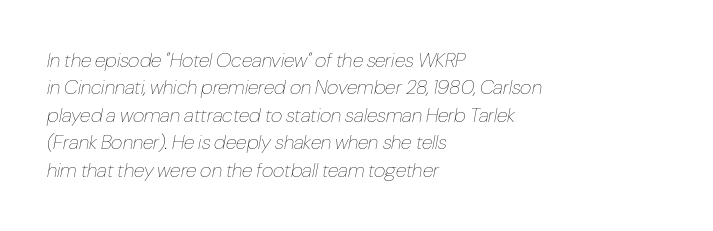
The image shows 20 px text type, italic (leaning right); set left-aligned, normal line spacing (1.37x), normal letter spacing, not underlined.
